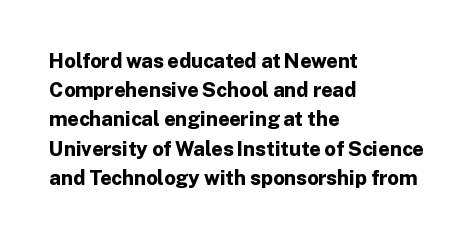
{"italic": "no", "bold": "yes", "underline": "no", "align": "left", "line_spacing": "normal", "line_spacing_ratio": 1.46, "letter_spacing": "normal", "letter_spacing_em": 0.0, "glyph_px": 20}
